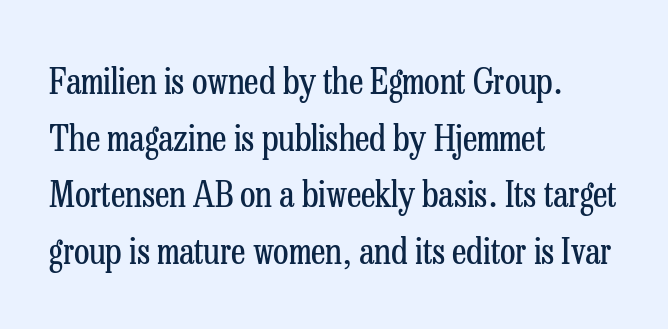
{"serif": "yes", "italic": "no", "bold": "no", "weight": "regular", "width": "condensed", "stroke_contrast": "low", "x_height": "medium", "monospaced": "no", "underline": "no", "align": "left", "line_spacing": "normal", "line_spacing_ratio": 1.57, "letter_spacing": "normal", "letter_spacing_em": 0.0, "glyph_px": 36}
